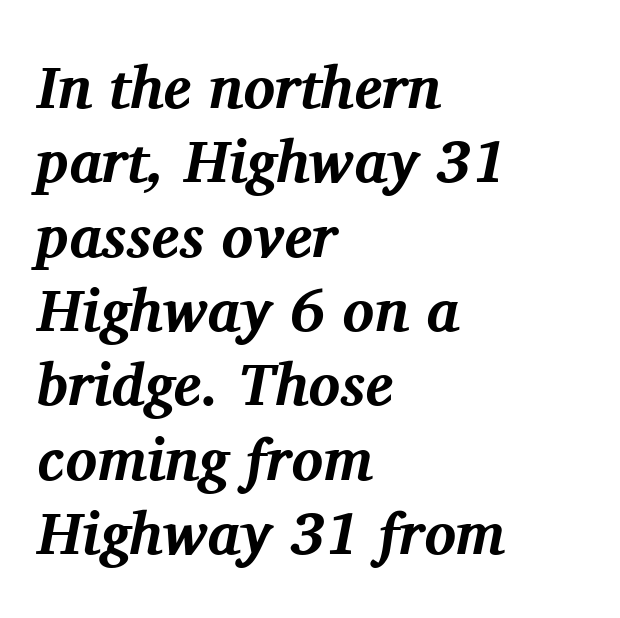
The image shows 59 px bold serif type, italic (leaning right); set left-aligned, normal line spacing (1.26x), normal letter spacing, not underlined; medium stroke contrast and a medium x-height.
